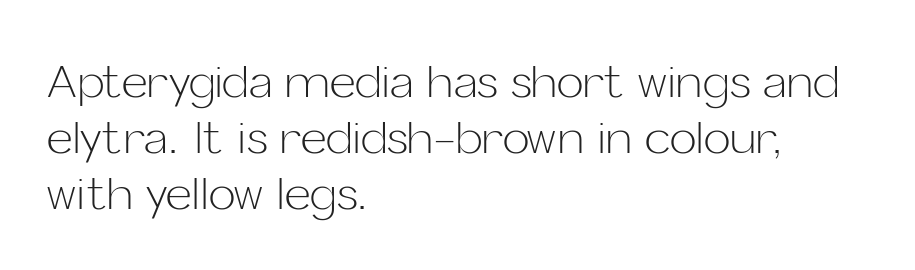
The words here are not underlined. Each word holds together tightly as a unit, with standard inter-letter gaps. A typesetter would call this proportional, since set widths differ per character. Rendered with straight, roman letterforms. The lines are quadded left. Note: no serifs on the glyphs.
